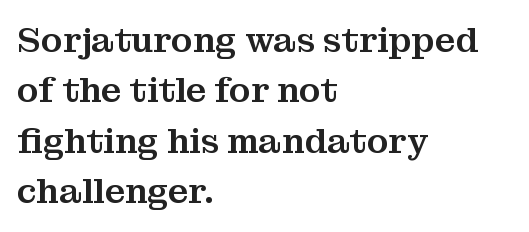
Q: Is the text italic (slanted)? A: No, it is upright.
Q: Is the typeface a serif or a sans-serif typeface? A: Serif.
Q: Is the text underlined? A: No.
Q: How is the paragraph aligned? A: Left-aligned.
Q: Is the spacing between letters normal or unusually wide? A: Normal.
Q: Is the spacing between lines tight, normal or loose? A: Normal.
Q: Width (condensed, normal, or wide)? A: Normal.
Q: Stroke contrast? A: Medium.
Q: x-height? A: Medium.
Q: Monospaced? A: No.
